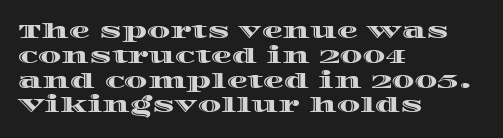
{"italic": "no", "underline": "no", "align": "left", "line_spacing_ratio": 1.18, "letter_spacing": "normal", "letter_spacing_em": 0.0, "glyph_px": 21}
